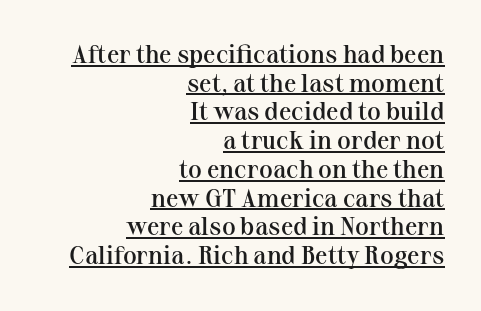
The image shows 25 px text type, upright; set right-aligned, tight line spacing (1.15x), normal letter spacing, underlined.
